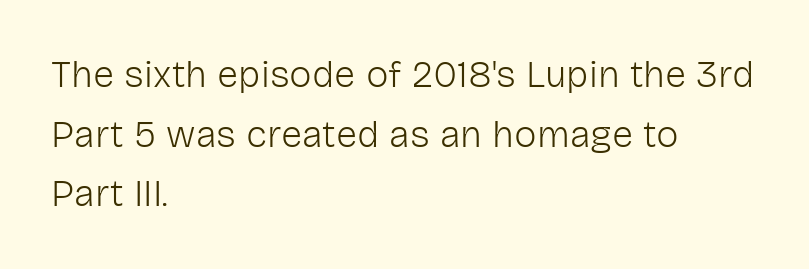
The face used here is proportionally spaced, like ordinary book or web type. The strokes are not fattened; the text isn't bold. The letterforms sit shoulder to shoulder at normal distance. Line beginnings align vertically; line endings do not. Italic: no, the glyphs are upright roman. Interline gaps are of average width in this sample.
